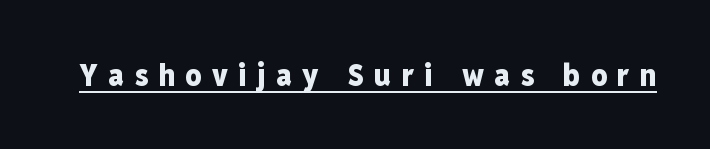
Classification — sans serif. Here the designer chose a conventional face with non-uniform glyph widths. Does a line run under the words? Yes, clearly. What weight is shown? A full bold with thick strokes. Is there any slant? The stems are plumb.
